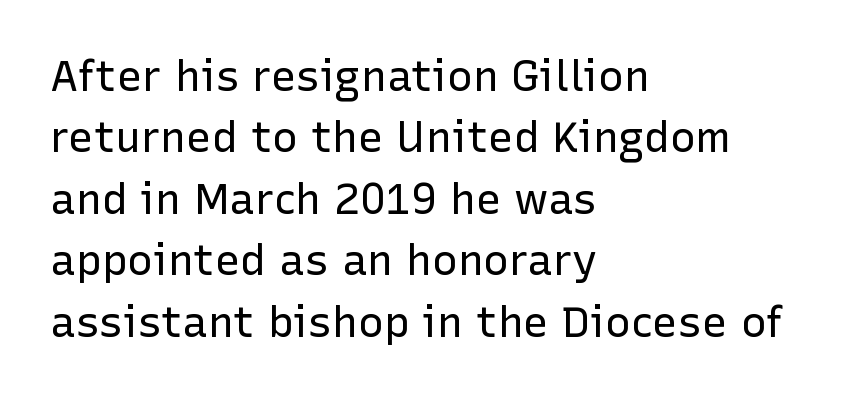
{"serif": "no", "italic": "no", "bold": "no", "weight": "regular", "width": "normal", "stroke_contrast": "low", "x_height": "medium", "monospaced": "no", "underline": "no", "align": "left", "line_spacing": "normal", "line_spacing_ratio": 1.43, "letter_spacing": "normal", "letter_spacing_em": 0.0, "glyph_px": 43}
